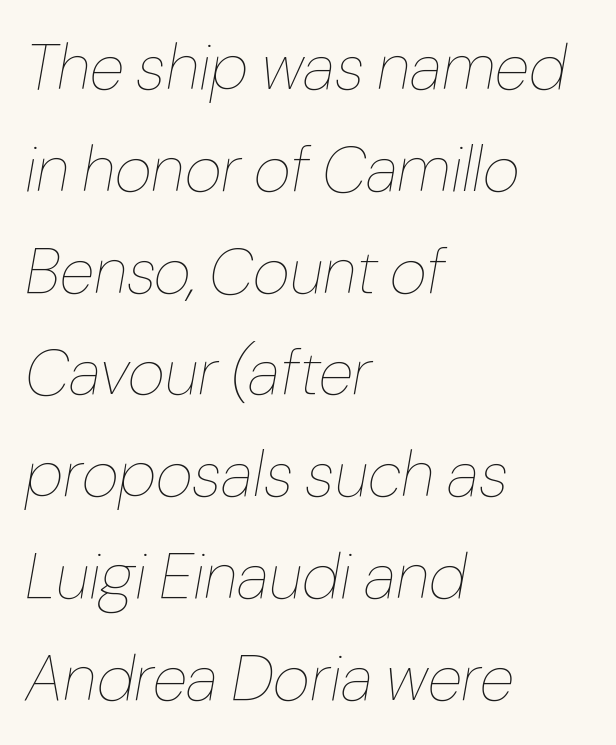
{"italic": "yes", "lean": "right", "slant_degrees": 10, "bold": "no", "weight": "thin", "width": "normal", "stroke_contrast": "low", "x_height": "medium", "monospaced": "no", "underline": "no", "align": "left", "line_spacing": "normal", "line_spacing_ratio": 1.59, "letter_spacing": "normal", "letter_spacing_em": 0.0, "glyph_px": 64}
